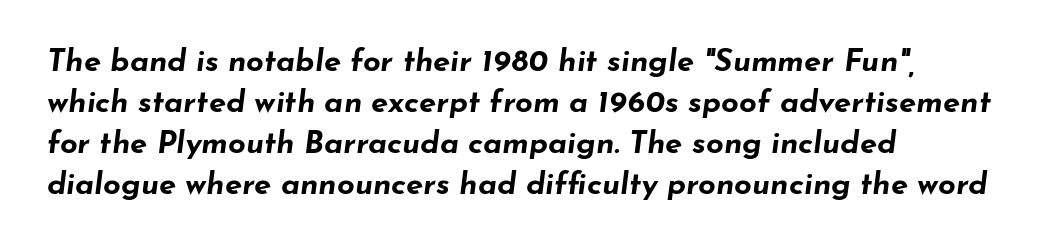
{"italic": "yes", "lean": "right", "slant_degrees": 7, "bold": "yes", "weight": "bold", "width": "wide", "stroke_contrast": "low", "x_height": "small", "monospaced": "no", "underline": "no", "align": "left", "line_spacing": "normal", "line_spacing_ratio": 1.32, "letter_spacing": "normal", "letter_spacing_em": 0.0, "glyph_px": 31}
